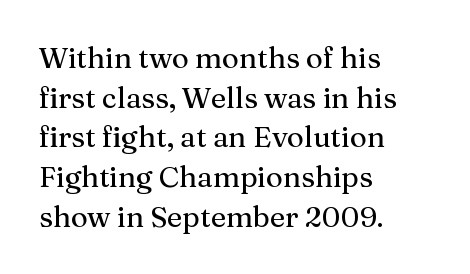
Q: Is the text italic (slanted)? A: No, it is upright.
Q: Is the typeface a serif or a sans-serif typeface? A: Serif.
Q: Is the text underlined? A: No.
Q: How is the paragraph aligned? A: Left-aligned.
Q: Is the spacing between letters normal or unusually wide? A: Normal.
Q: Is the spacing between lines tight, normal or loose? A: Normal.
Q: Width (condensed, normal, or wide)? A: Normal.
Q: Stroke contrast? A: Medium.
Q: x-height? A: Medium.
Q: Monospaced? A: No.
